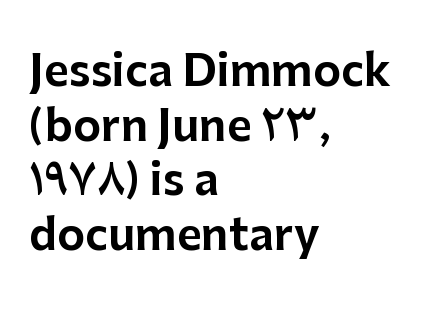
The image shows 43 px sans-serif type, upright; set left-aligned, normal line spacing (1.27x), normal letter spacing, not underlined; low stroke contrast and a medium x-height.
